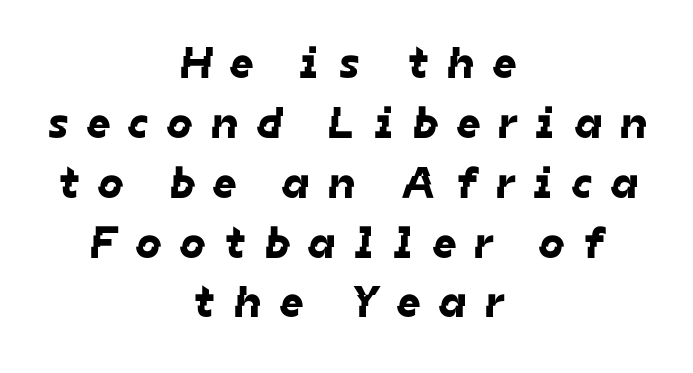
Check where the strokes stop: nothing finishes them off — pure sans. Tracking here is generous; glyphs stand well apart from one another. Does the leading feel generous? No, just average. Type without underlining. The setting favours the middle, as headings and verse often do. Looks like regular typesetting: each glyph gets only the width it needs.
